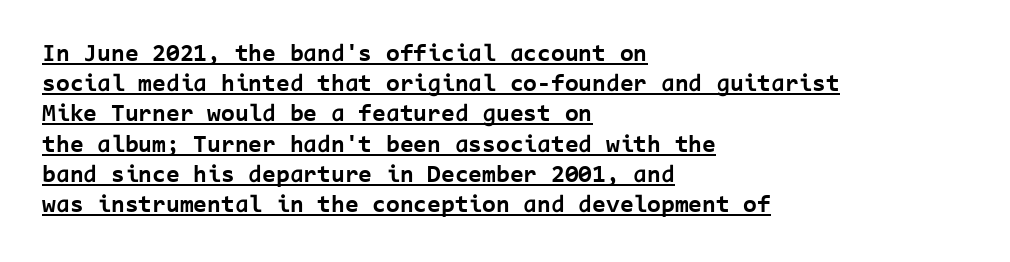
This sample is left-justified, so line endings fall wherever the words run out. Is the letter spacing exaggerated? No — it looks like the ordinary default. It's the straight-up-and-down kind of type. Underlining? Definitely there. Caption: bold face, heavy strokes.
